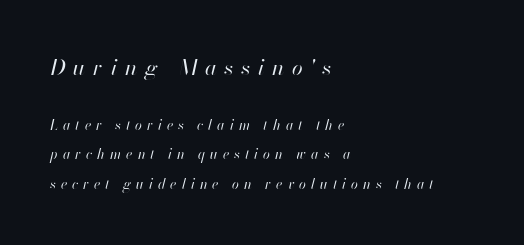
The image shows 22 px text type, italic (leaning right); set left-aligned, loose line spacing (2.1x), unusually wide letter spacing (+0.35 em), not underlined; the first (top) block is 1.57x larger.
